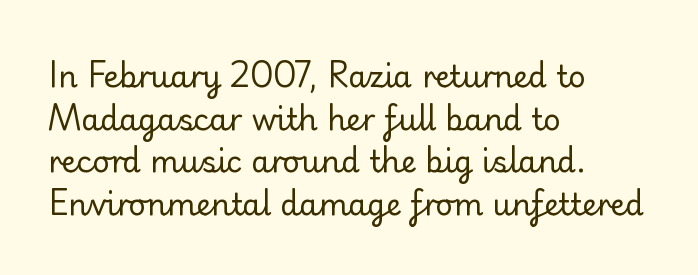
{"serif": "no", "italic": "no", "bold": "no", "weight": "regular", "width": "normal", "stroke_contrast": "low", "x_height": "small", "monospaced": "no", "underline": "no", "align": "left", "line_spacing": "normal", "line_spacing_ratio": 1.42, "letter_spacing": "normal", "letter_spacing_em": 0.0, "glyph_px": 30}
